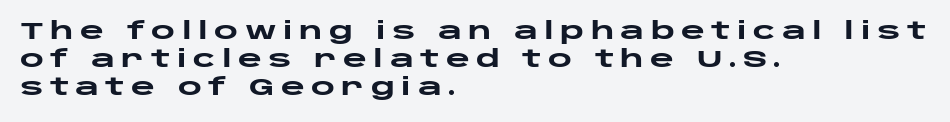
Q: Is the text bold? A: Yes.
Q: Is the text italic (slanted)? A: No, it is upright.
Q: Is the text underlined? A: No.
Q: How is the paragraph aligned? A: Left-aligned.
Q: Is the spacing between letters normal or unusually wide? A: Unusually wide.
